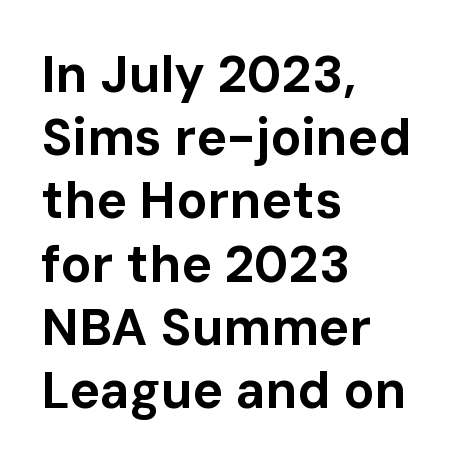
The image shows 51 px bold sans-serif type, upright; set left-aligned, line spacing 1.24x, normal letter spacing, not underlined; low stroke contrast and a medium x-height.
